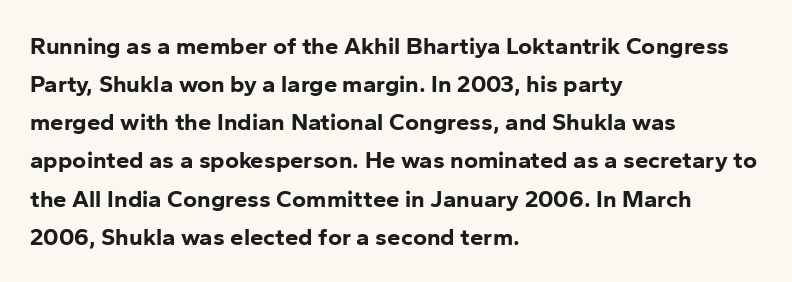
The image shows 24 px bold type, upright; set left-aligned, normal line spacing (1.59x), normal letter spacing, not underlined.
